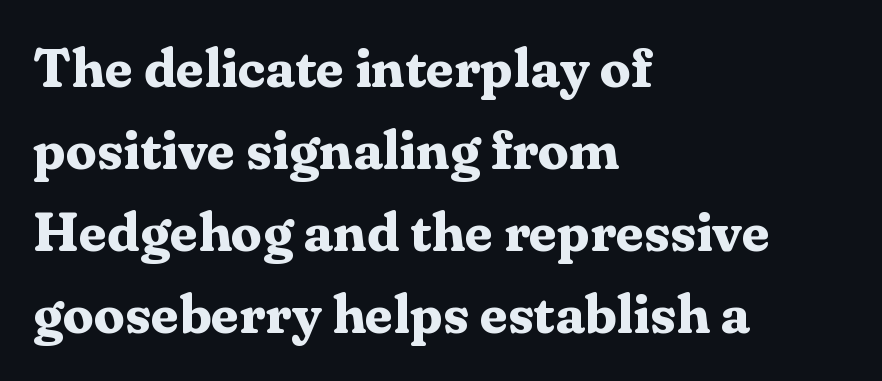
{"serif": "yes", "italic": "no", "bold": "yes", "weight": "bold", "width": "normal", "stroke_contrast": "medium", "x_height": "medium", "monospaced": "no", "underline": "no", "align": "left", "line_spacing": "normal", "line_spacing_ratio": 1.49, "letter_spacing": "normal", "letter_spacing_em": 0.0, "glyph_px": 55}
